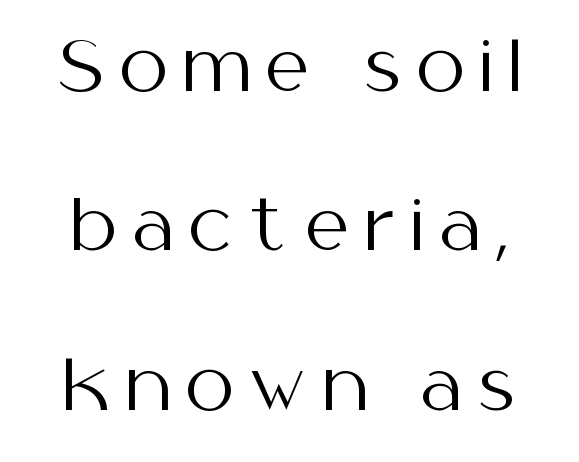
The image shows 69 px regular-weight sans-serif type, upright; set loose line spacing (2.31x), unusually wide letter spacing (+0.23 em), not underlined; medium stroke contrast and a medium x-height.
